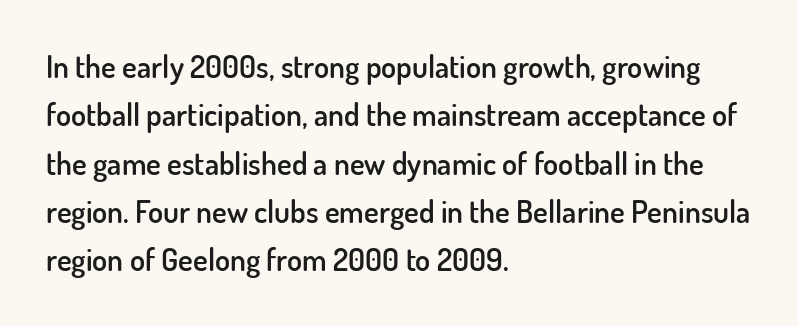
{"serif": "no", "italic": "no", "bold": "semi", "weight": "semibold", "width": "normal", "stroke_contrast": "low", "x_height": "small", "monospaced": "no", "underline": "no", "align": "left", "line_spacing": "normal", "line_spacing_ratio": 1.56, "letter_spacing": "normal", "letter_spacing_em": 0.0, "glyph_px": 31}
